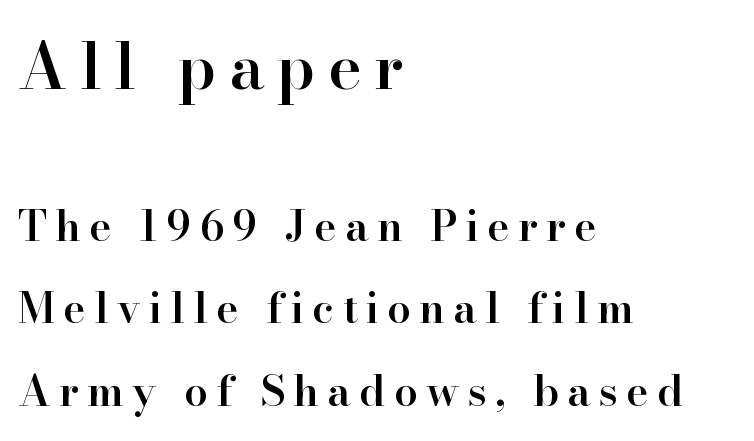
Q: Is the text bold? A: Semi-bold.
Q: Is the text italic (slanted)? A: No, it is upright.
Q: Is the typeface a serif or a sans-serif typeface? A: Serif.
Q: Is the text underlined? A: No.
Q: How is the paragraph aligned? A: Left-aligned.
Q: Is the spacing between letters normal or unusually wide? A: Unusually wide.
Q: Is the spacing between lines tight, normal or loose? A: Loose.
Q: Which block of text is set in a larger size, the first (top) or the second (bottom)? A: The first (top) one.
Q: Width (condensed, normal, or wide)? A: Normal.
Q: Stroke contrast? A: High.
Q: x-height? A: Small.
Q: Monospaced? A: No.
